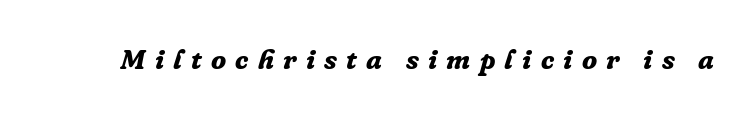
The passage shown has open, widely tracked lettering throughout. In terms of posture, this sample is oblique. Note: serifs present on the glyphs. Here the designer chose a conventional face with non-uniform glyph widths.
